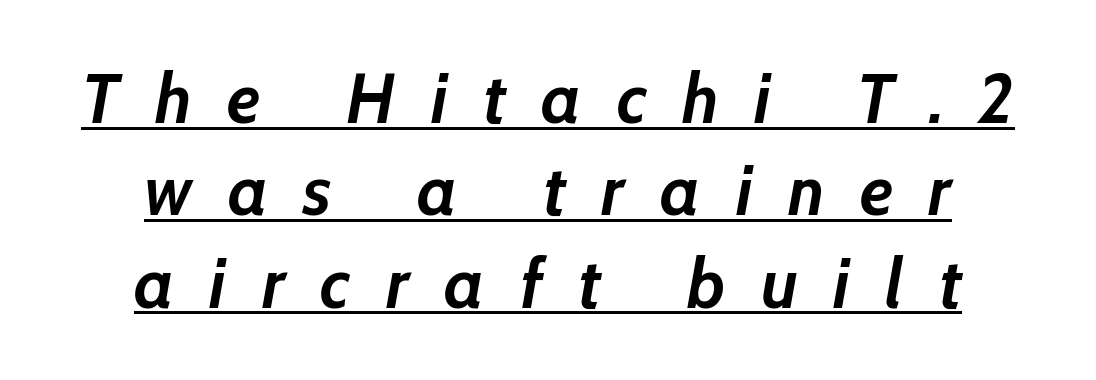
The image shows 71 px semibold type, italic (leaning right); set centered, normal line spacing (1.3x), unusually wide letter spacing (+0.5 em), underlined; low stroke contrast and a medium x-height.
